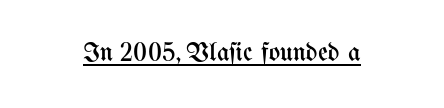
Q: Is the text bold? A: No.
Q: Is the text italic (slanted)? A: No, it is upright.
Q: Is the text underlined? A: Yes.
Q: Is the spacing between letters normal or unusually wide? A: Normal.
